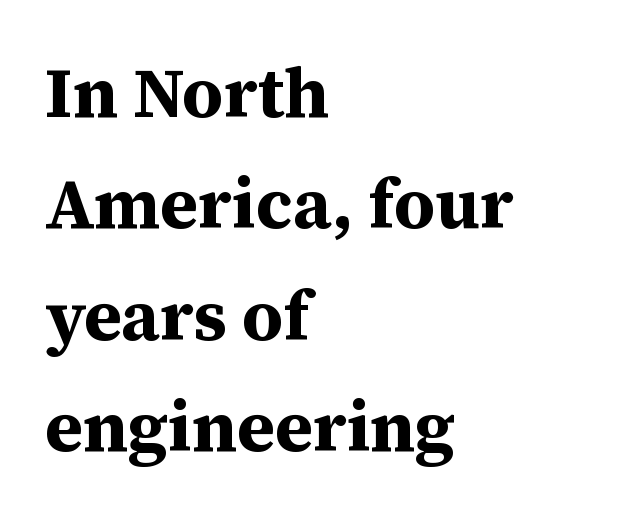
The image shows 70 px bold serif type, upright; set left-aligned, normal line spacing (1.59x), normal letter spacing, not underlined; medium stroke contrast and a medium x-height.
